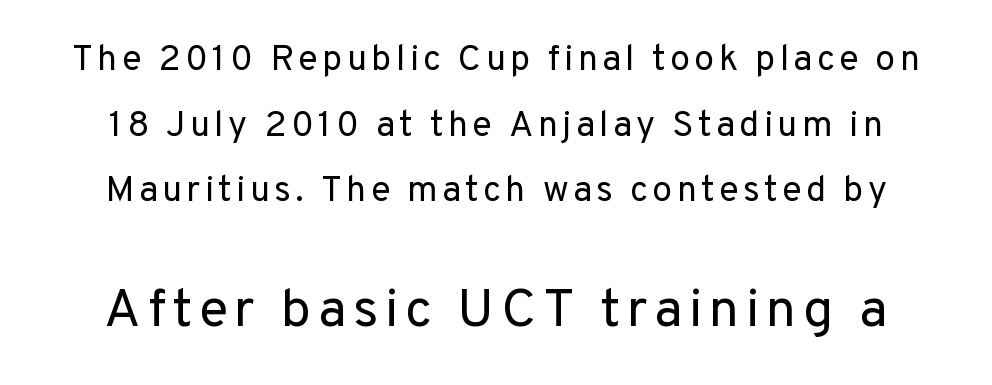
The glyphs are unaccompanied by any horizontal stroke below them. Look at the glyph heights: the lower group is clearly the bigger setting. Each letter keeps its own natural width here, so spacing adapts to shape. Every stem runs plumb, perpendicular to the baseline. Each stroke keeps to a modest, everyday thickness or less. Each letter's strokes conclude bluntly, with no projecting serifs.
